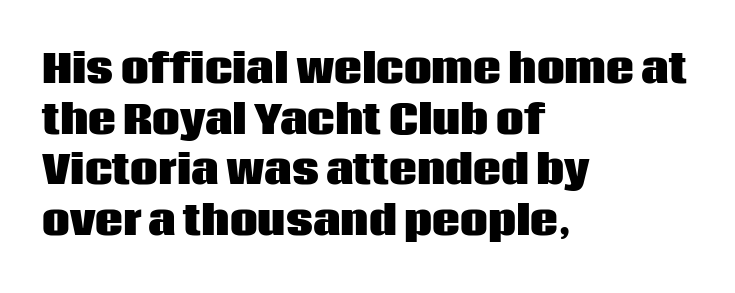
Unmarked baselines from the first word to the last. This is the regular roman posture of the typeface. The passage shown is typeset with a sans-serif family. The type is set solid horizontally, with unmodified tracking.
